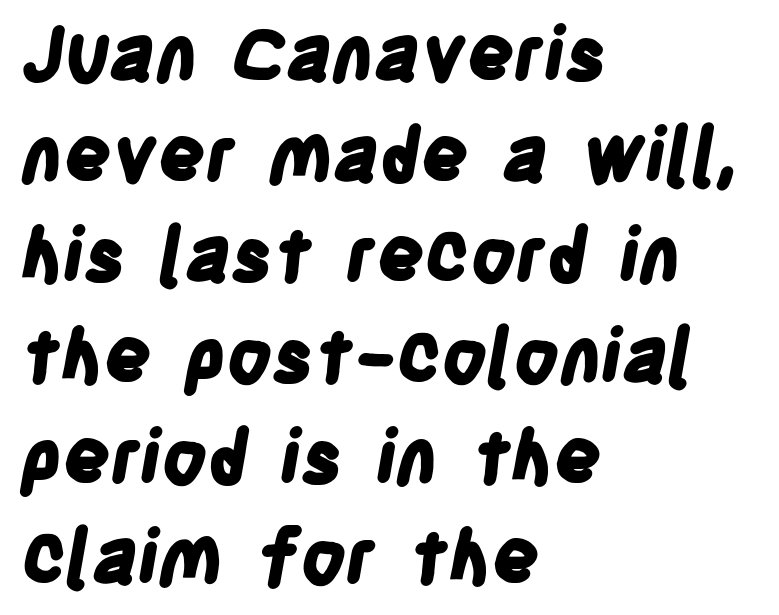
The horizontal fit of the characters is conventional and even. Varying glyph widths throughout — classic text-font behaviour. I'd describe the lettering as bold — thick and assertive. A typesetter would call this leading conventional body-copy spacing. Which margin do the lines hug? The left one — the right edge is uneven. The zone under the glyphs is completely vacant.
